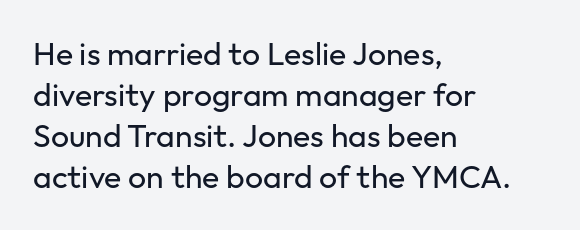
Q: Is the text bold? A: No.
Q: Is the text italic (slanted)? A: No, it is upright.
Q: Is the typeface a serif or a sans-serif typeface? A: Sans-serif.
Q: Is the text underlined? A: No.
Q: How is the paragraph aligned? A: Left-aligned.
Q: Is the spacing between letters normal or unusually wide? A: Normal.
Q: Is the spacing between lines tight, normal or loose? A: Normal.
Q: Width (condensed, normal, or wide)? A: Normal.
Q: Stroke contrast? A: Low.
Q: x-height? A: Medium.
Q: Monospaced? A: No.
